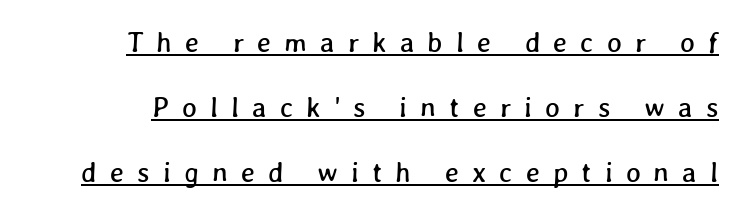
{"width": "normal", "stroke_contrast": "low", "x_height": "medium", "monospaced": "no", "underline": "yes", "line_spacing": "loose", "line_spacing_ratio": 2.32, "letter_spacing": "wide", "letter_spacing_em": 0.47, "glyph_px": 28}
